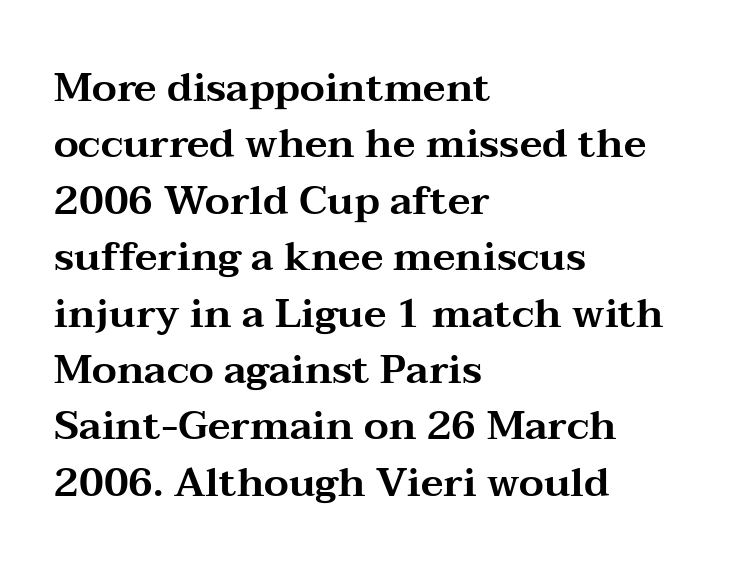
{"serif": "yes", "italic": "no", "width": "wide", "stroke_contrast": "medium", "x_height": "medium", "monospaced": "no", "underline": "no", "align": "left", "line_spacing": "normal", "line_spacing_ratio": 1.41, "letter_spacing": "normal", "letter_spacing_em": 0.0, "glyph_px": 40}
